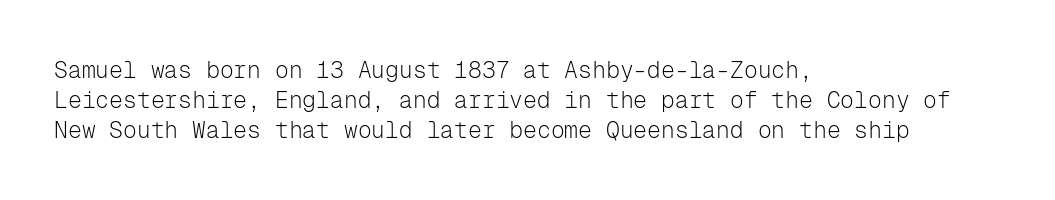
The image shows 23 px text type, upright; set left-aligned, normal line spacing (1.31x), normal letter spacing, not underlined.
